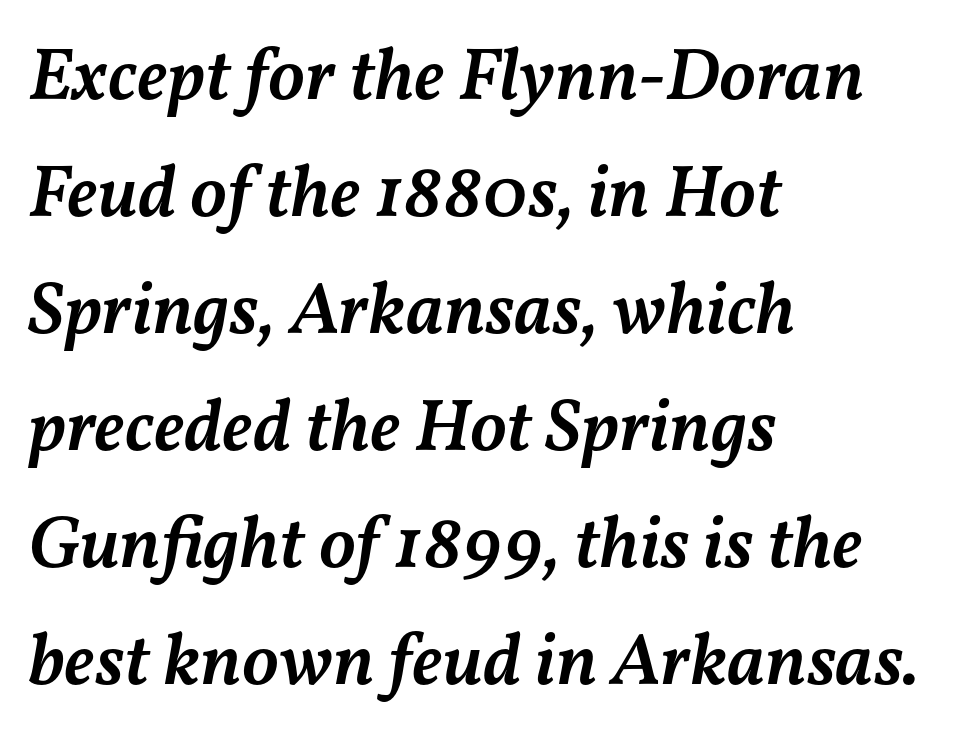
The image shows 74 px semibold type, italic (leaning right); set left-aligned, normal line spacing (1.58x), normal letter spacing, not underlined; medium stroke contrast and a medium x-height.
